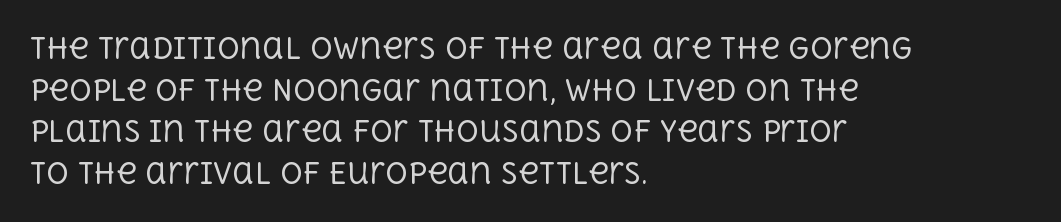
In CSS terms this would be text-align: left. Character widths vary here, with narrow letters taking less room than wide ones. Look at the bottom of the vertical strokes: they flare into serifs here. This is roman type, the default non-slanted kind. The letterforms sit shoulder to shoulder at normal distance. The weight would be labelled regular, book, light, or lighter still.
